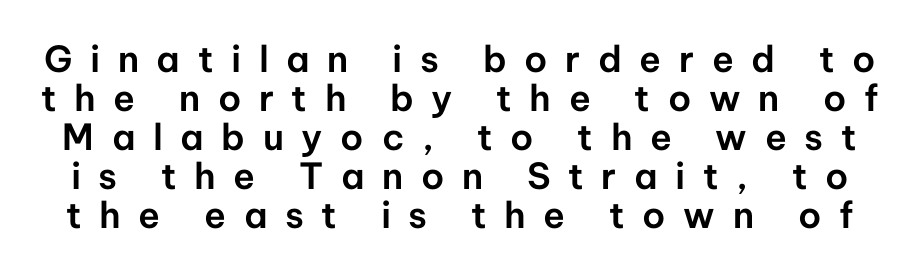
Q: Is the text italic (slanted)? A: No, it is upright.
Q: Is the typeface a serif or a sans-serif typeface? A: Sans-serif.
Q: Is the text underlined? A: No.
Q: Is the spacing between letters normal or unusually wide? A: Unusually wide.
Q: Is the spacing between lines tight, normal or loose? A: Tight.
Q: Width (condensed, normal, or wide)? A: Normal.
Q: Stroke contrast? A: Low.
Q: x-height? A: Medium.
Q: Monospaced? A: No.
